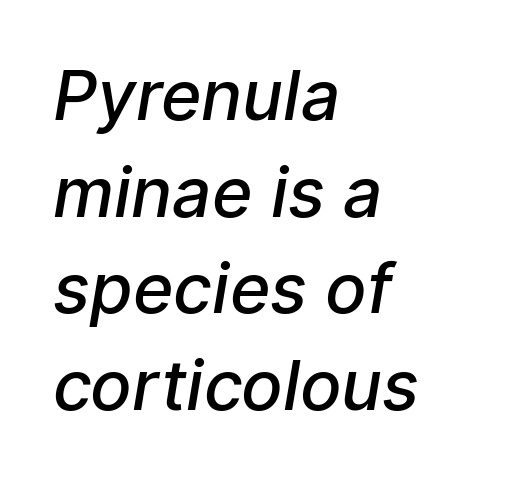
Q: Is the text bold? A: Semi-bold.
Q: Is the typeface a serif or a sans-serif typeface? A: Sans-serif.
Q: Is the text underlined? A: No.
Q: How is the paragraph aligned? A: Left-aligned.
Q: Is the spacing between letters normal or unusually wide? A: Normal.
Q: Is the spacing between lines tight, normal or loose? A: Normal.
Q: Width (condensed, normal, or wide)? A: Normal.
Q: Stroke contrast? A: Low.
Q: x-height? A: Medium.
Q: Monospaced? A: No.
